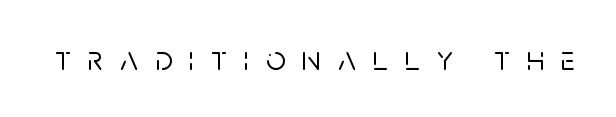
Here the designer chose a conventional face with non-uniform glyph widths. Words appear elongated and porous because spacing is wide. Is there any slant? The stems are plumb. The rendering shows plain stroke endings on the letterforms — a sans-serif design. Nobody drew a line under any word here.
